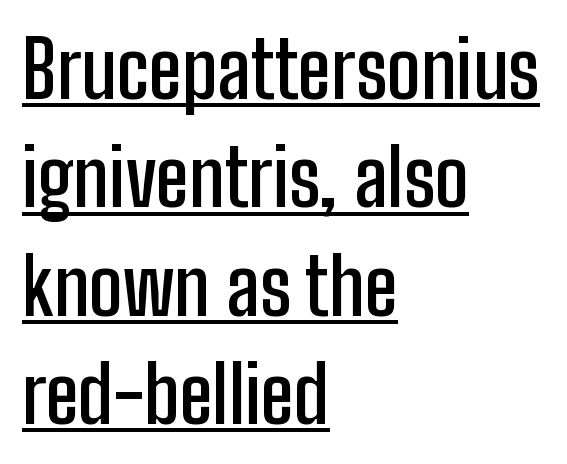
The image shows 78 px semibold, condensed sans-serif type, upright; set left-aligned, normal line spacing (1.39x), normal letter spacing, underlined; low stroke contrast and a medium x-height.
